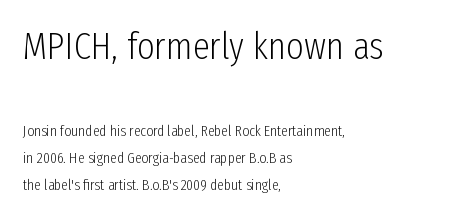
The image shows 38 px light, condensed sans-serif type, upright; set left-aligned, line spacing 1.79x, normal letter spacing, not underlined; the first (top) block is 2.53x larger; low stroke contrast and a medium x-height.
